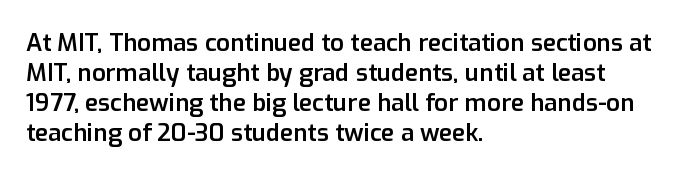
Q: Is the text bold? A: Semi-bold.
Q: Is the text italic (slanted)? A: No, it is upright.
Q: Is the text underlined? A: No.
Q: How is the paragraph aligned? A: Left-aligned.
Q: Is the spacing between letters normal or unusually wide? A: Normal.
Q: Is the spacing between lines tight, normal or loose? A: Normal.
